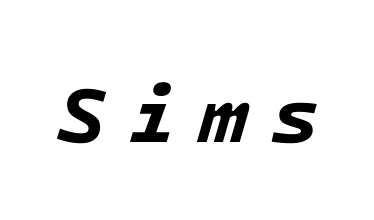
Q: Is the text bold? A: Yes.
Q: Is the text italic (slanted)? A: Yes, it leans right by about 16 degrees.
Q: Is the text underlined? A: No.
Q: Is the spacing between letters normal or unusually wide? A: Unusually wide.
Q: Width (condensed, normal, or wide)? A: Normal.
Q: Stroke contrast? A: Low.
Q: x-height? A: Medium.
Q: Monospaced? A: Yes.
